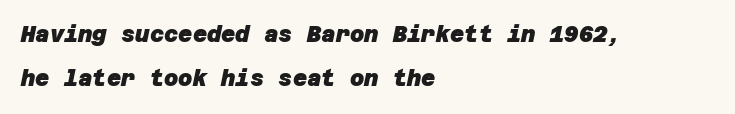
{"bold": "yes", "underline": "no", "align": "left", "line_spacing": "loose", "line_spacing_ratio": 2.01, "letter_spacing": "normal", "letter_spacing_em": 0.0, "glyph_px": 22}
